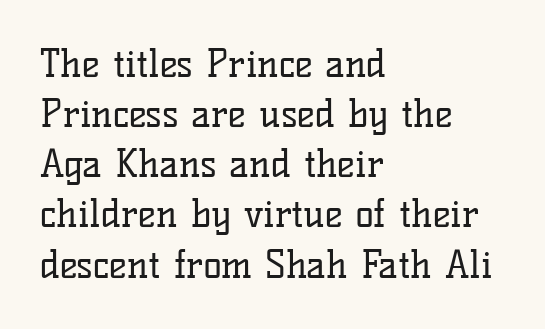
The image shows 38 px regular-weight serif type, upright; set left-aligned, normal line spacing (1.32x), normal letter spacing, not underlined; low stroke contrast and a medium x-height.
